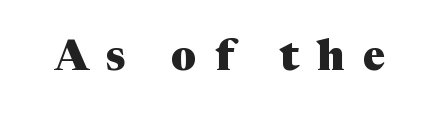
Q: Is the text bold? A: Yes.
Q: Is the text italic (slanted)? A: No, it is upright.
Q: Is the typeface a serif or a sans-serif typeface? A: Serif.
Q: Is the text underlined? A: No.
Q: Is the spacing between letters normal or unusually wide? A: Unusually wide.
Q: Width (condensed, normal, or wide)? A: Normal.
Q: Stroke contrast? A: Medium.
Q: x-height? A: Medium.
Q: Monospaced? A: No.
